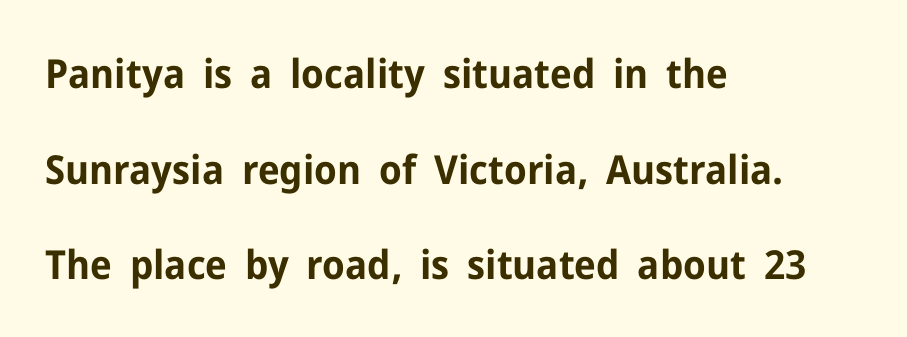
No italicization has been applied; the sample stays upright. The characters look thick and weighty, a clear bold. Letters rest on an invisible, unmarked baseline. In terms of letterspacing, this is plain default setting. Notice the wide empty band between every row — that's loose leading.
